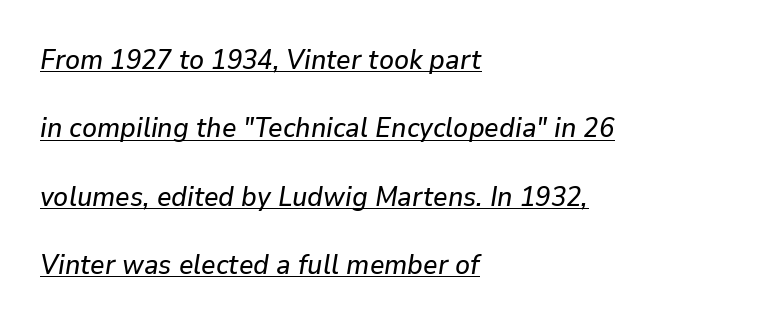
Airy leading. Inter-character spacing is left at the font's built-in metrics. The face used here appears with an underline applied. If you drew a ruler down the left edge, every line would touch it. Think of a printed novel: that variable character pitch is what you see here. Posture: slanted.
